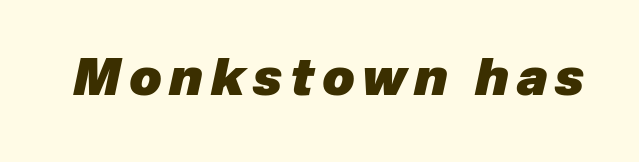
Q: Is the text bold? A: Yes.
Q: Is the text italic (slanted)? A: Yes, it leans right by about 12 degrees.
Q: Is the text underlined? A: No.
Q: Width (condensed, normal, or wide)? A: Normal.
Q: Stroke contrast? A: Low.
Q: x-height? A: Medium.
Q: Monospaced? A: No.
